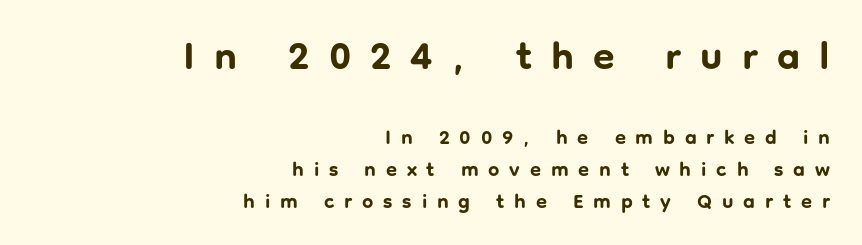
Clear beneath every line of the passage. Top chunk: large. Bottom chunk: small. Horizontally, the lines are justified to the trailing edge only. This rendering employs a face without finishing strokes, i.e., a sans-serif. This sample keeps an unexceptional amount of space between lines. Its strokes are broad and dark, the hallmark of bold type.
